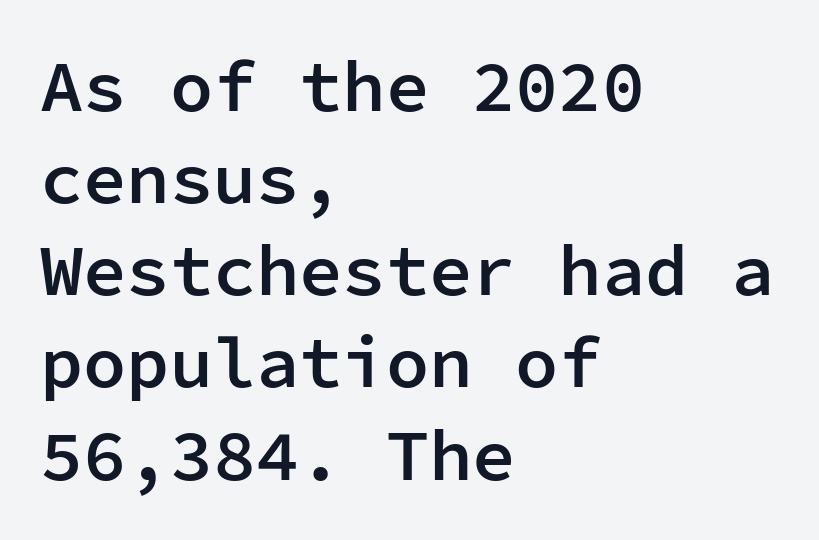
Letters rest on an invisible, unmarked baseline. Glyph-to-glyph distance matches everyday printed text. Designer's note — italics off, roman on. Summary of vertical rhythm: regular, with standard interline spacing.
